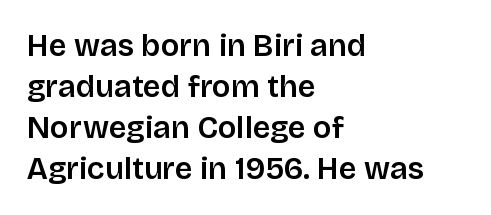
The type sits square on the baseline with zero lean. Check the space under the baseline: it is left empty. This rendering leaves character spacing at its baseline value. The lines sit at an ordinary, default distance from one another. Think of a printed novel: that variable character pitch is what you see here. Grotesque or geometric, the face here clearly has no serifs.
